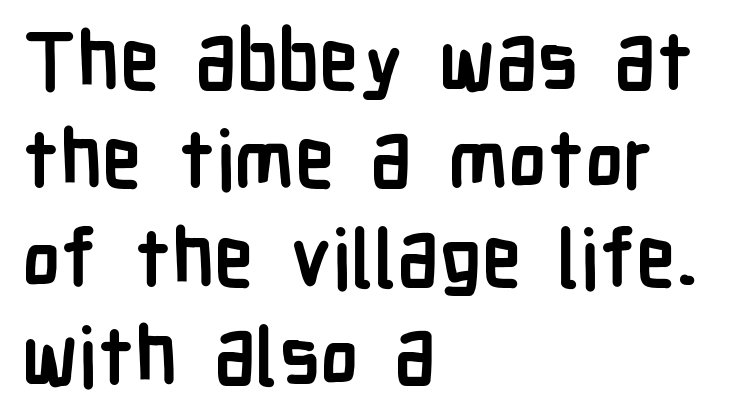
{"serif": "no", "italic": "no", "bold": "yes", "weight": "semibold", "width": "condensed", "stroke_contrast": "low", "x_height": "medium", "monospaced": "no", "underline": "no", "align": "left", "line_spacing_ratio": 1.23, "letter_spacing": "normal", "letter_spacing_em": 0.0, "glyph_px": 80}
